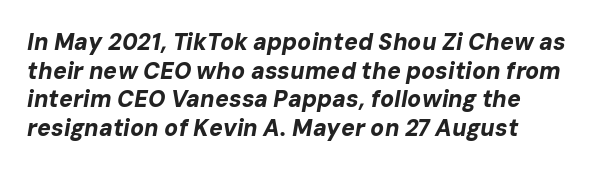
Letter spacing: default. The passage shown is emphatically bold. Visually the block forms a straight wall on the left and a jagged coastline on the right. Plain, unruled lines of type. Observe the lean: these are italic letterforms.
